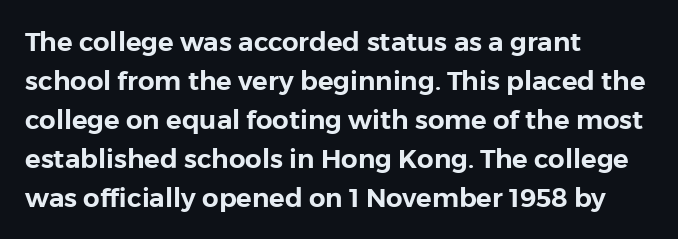
The image shows 26 px text type, upright; set left-aligned, normal line spacing (1.5x), normal letter spacing, not underlined.
